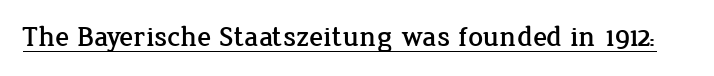
The image shows 29 px serif type, upright; set normal letter spacing, underlined; low stroke contrast and a medium x-height.
